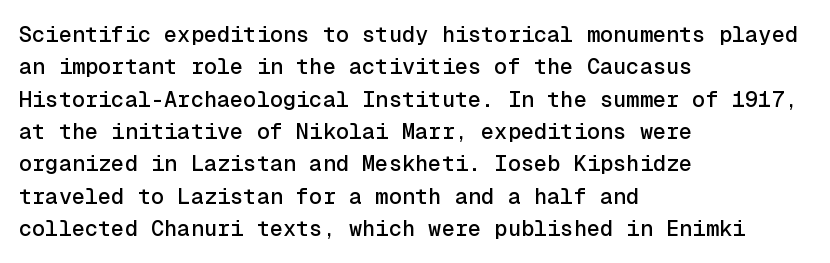
The image shows 22 px text type, upright; set left-aligned, normal line spacing (1.47x), normal letter spacing, not underlined.
